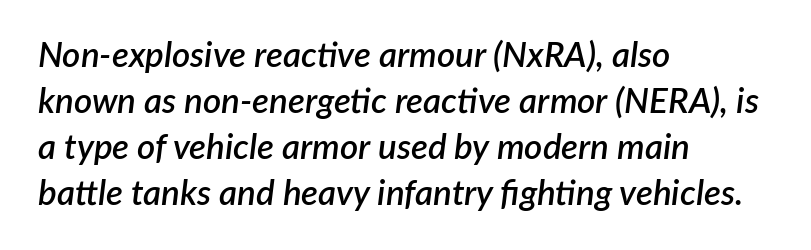
Q: Is the text bold? A: Semi-bold.
Q: Is the text italic (slanted)? A: Yes, it leans right by about 7 degrees.
Q: Is the text underlined? A: No.
Q: How is the paragraph aligned? A: Left-aligned.
Q: Is the spacing between letters normal or unusually wide? A: Normal.
Q: Is the spacing between lines tight, normal or loose? A: Normal.
Q: Width (condensed, normal, or wide)? A: Normal.
Q: Stroke contrast? A: Low.
Q: x-height? A: Medium.
Q: Monospaced? A: No.
